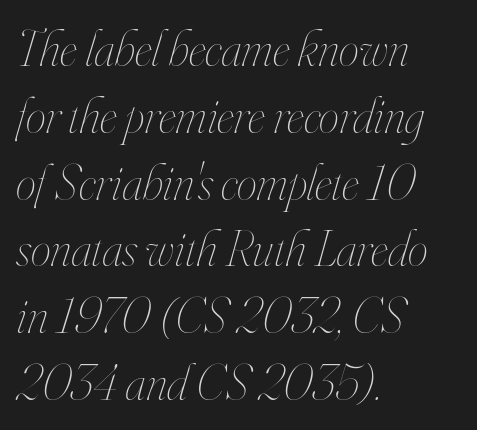
{"italic": "yes", "lean": "right", "slant_degrees": 16, "bold": "no", "weight": "thin", "width": "condensed", "stroke_contrast": "high", "x_height": "small", "monospaced": "no", "underline": "no", "align": "left", "line_spacing": "normal", "line_spacing_ratio": 1.31, "letter_spacing": "normal", "letter_spacing_em": 0.0, "glyph_px": 51}
